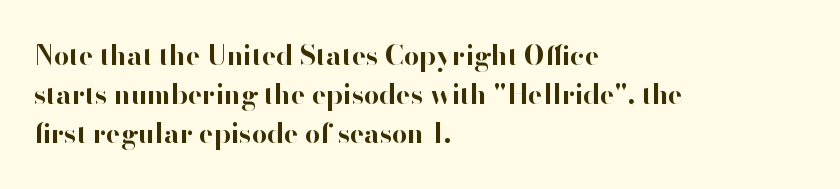
Q: Is the text bold? A: Yes.
Q: Is the text italic (slanted)? A: No, it is upright.
Q: Is the text underlined? A: No.
Q: How is the paragraph aligned? A: Left-aligned.
Q: Is the spacing between letters normal or unusually wide? A: Normal.
Q: Is the spacing between lines tight, normal or loose? A: Normal.
